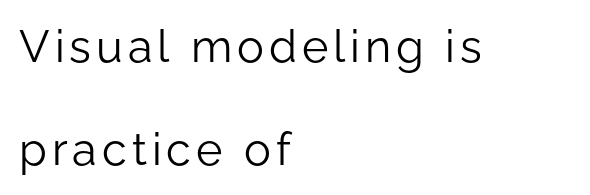
{"serif": "no", "italic": "no", "bold": "no", "weight": "light", "width": "normal", "stroke_contrast": "low", "x_height": "medium", "monospaced": "no", "underline": "no", "align": "left", "line_spacing": "loose", "line_spacing_ratio": 2.28, "glyph_px": 45}
